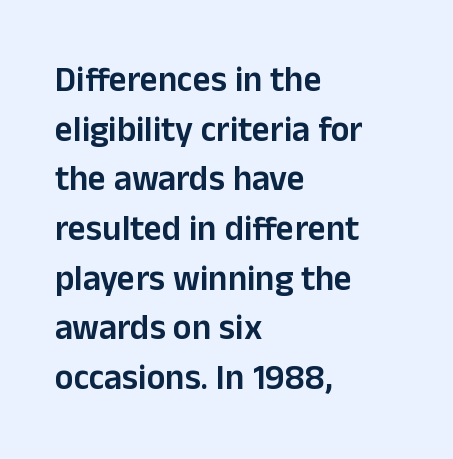
{"serif": "no", "italic": "no", "bold": "semi", "weight": "semibold", "width": "normal", "stroke_contrast": "low", "x_height": "medium", "monospaced": "no", "underline": "no", "align": "left", "line_spacing": "normal", "line_spacing_ratio": 1.42, "letter_spacing": "normal", "letter_spacing_em": 0.0, "glyph_px": 35}
